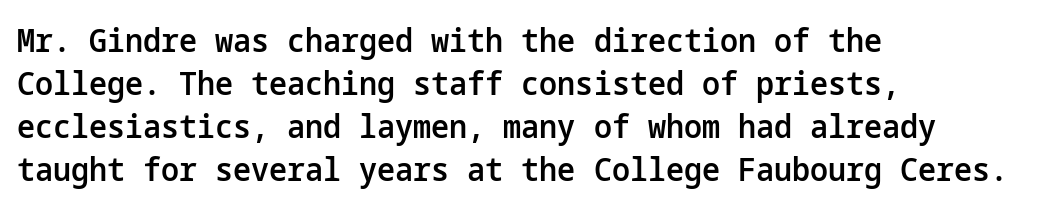
Q: Is the text bold? A: Semi-bold.
Q: Is the text italic (slanted)? A: No, it is upright.
Q: Is the typeface a serif or a sans-serif typeface? A: Sans-serif.
Q: Is the text underlined? A: No.
Q: How is the paragraph aligned? A: Left-aligned.
Q: Is the spacing between letters normal or unusually wide? A: Normal.
Q: Is the spacing between lines tight, normal or loose? A: Normal.
Q: Width (condensed, normal, or wide)? A: Normal.
Q: Stroke contrast? A: Low.
Q: x-height? A: Medium.
